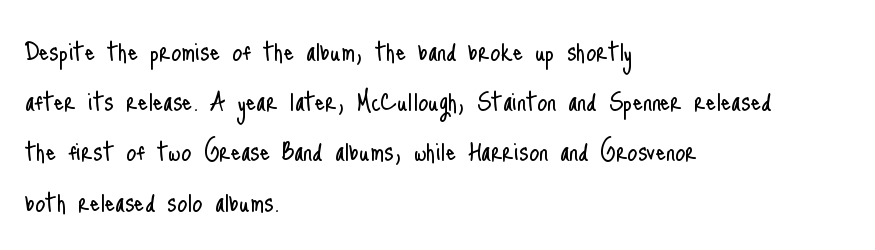
Do the characters align in a grid? No, the font is proportional. The letterforms sit at book weight or below. Font category for this specimen: sans-serif. Glyph-to-glyph distance matches everyday printed text. Casual observation: everything's shoved over to the left.
